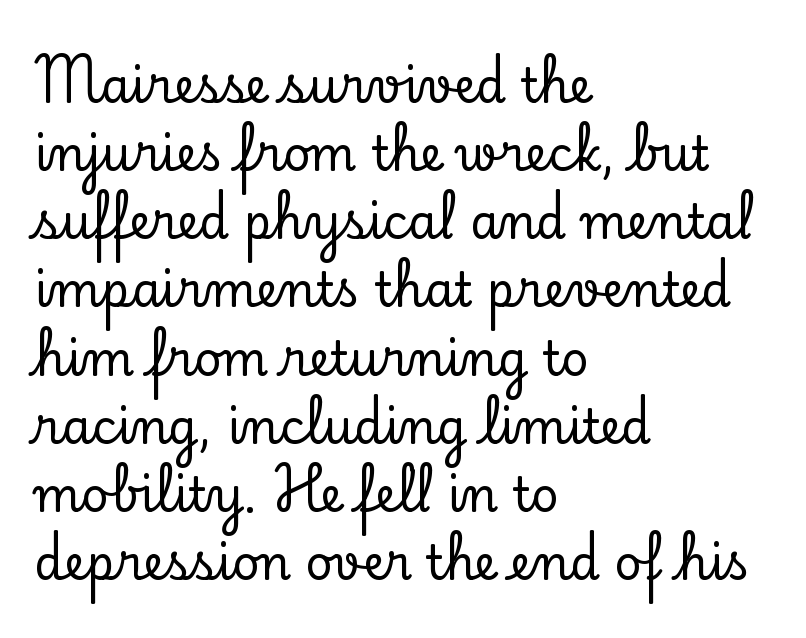
Q: Is the text italic (slanted)? A: No, it is upright.
Q: Is the typeface a serif or a sans-serif typeface? A: Serif.
Q: Is the text underlined? A: No.
Q: How is the paragraph aligned? A: Left-aligned.
Q: Is the spacing between letters normal or unusually wide? A: Normal.
Q: Is the spacing between lines tight, normal or loose? A: Normal.
Q: Width (condensed, normal, or wide)? A: Normal.
Q: Stroke contrast? A: Low.
Q: x-height? A: Small.
Q: Monospaced? A: No.
